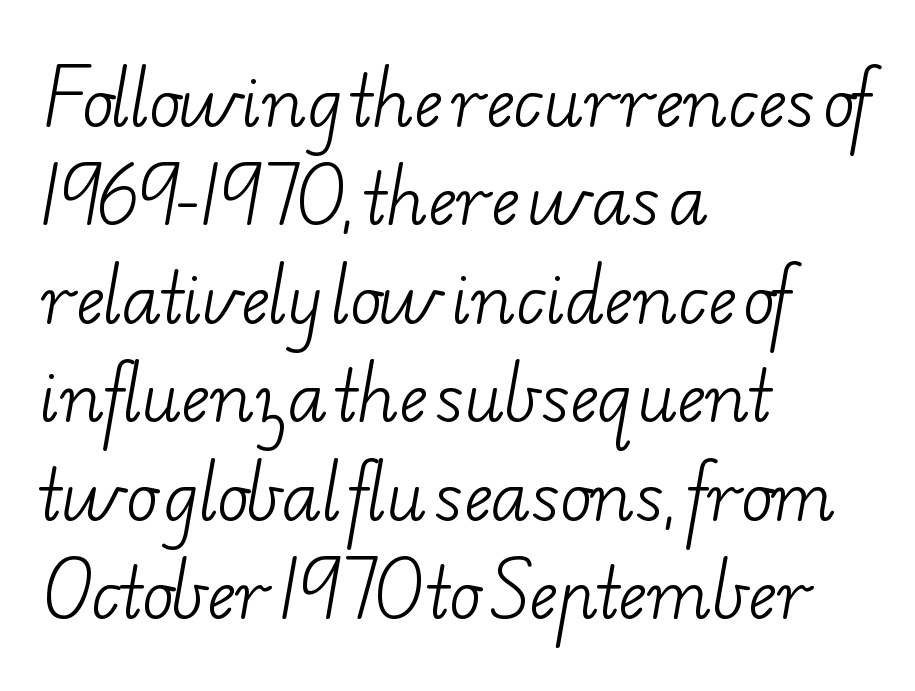
The image shows 67 px light, wide serif type; set left-aligned, normal line spacing (1.47x), normal letter spacing, not underlined; low stroke contrast and a small x-height.
